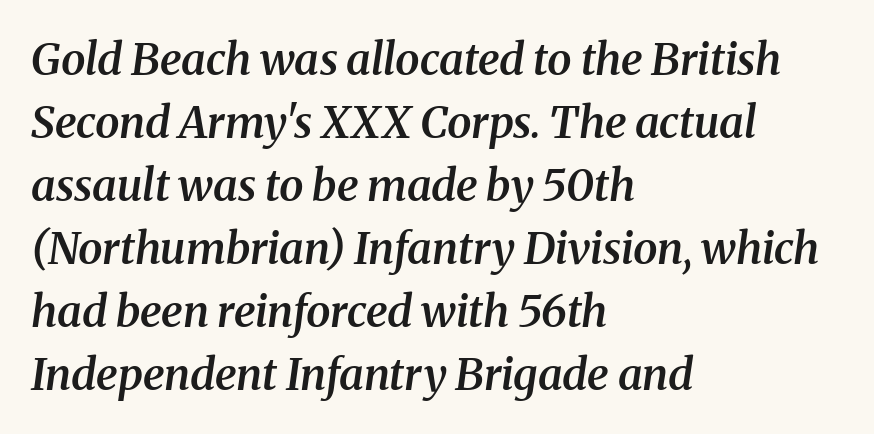
The image shows 44 px semibold serif type, italic (leaning right); set left-aligned, normal line spacing (1.43x), normal letter spacing, not underlined; medium stroke contrast and a medium x-height.
